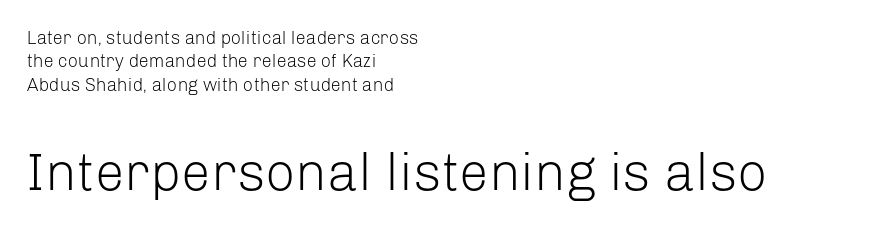
Inter-character spacing is left at the font's built-in metrics. Stems here are at most as thick as an everyday book face. The line-height multiplier appears to be the usual default. Unlike a traditional serif, this face leaves its strokes unadorned.
